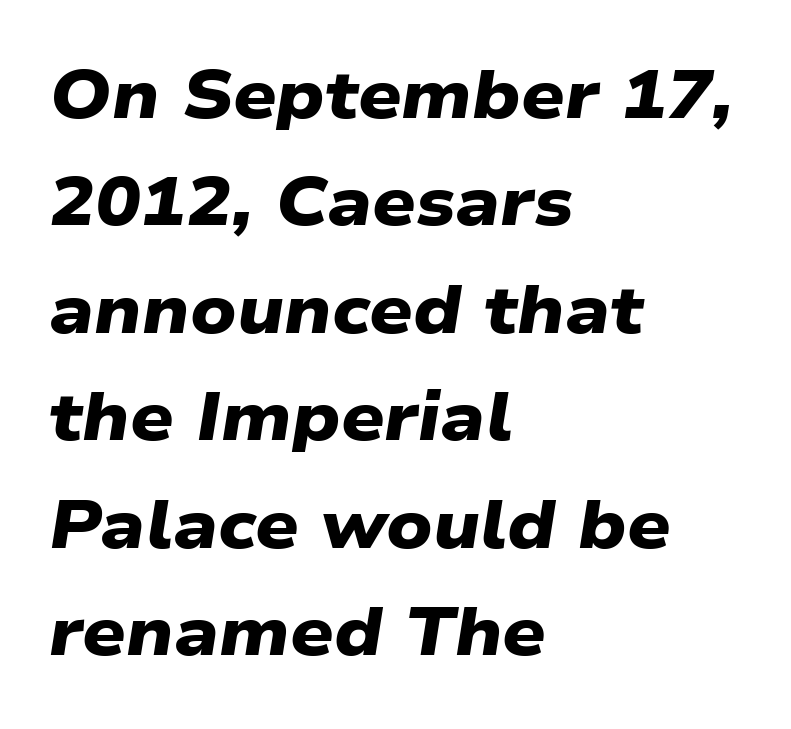
{"serif": "no", "bold": "yes", "weight": "heavy", "width": "wide", "stroke_contrast": "low", "x_height": "medium", "monospaced": "no", "underline": "no", "align": "left", "line_spacing": "normal", "line_spacing_ratio": 1.58, "letter_spacing": "normal", "letter_spacing_em": 0.0, "glyph_px": 68}
